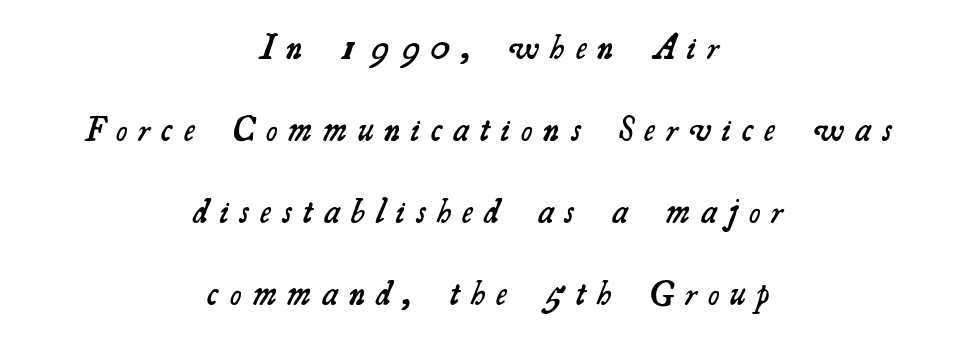
Unlike a clean sans, this face finishes its strokes with serifs. The typesetting leans somewhat heavy: a semibold. If you measured baseline to baseline, you'd find a long distance. A bare baseline throughout the passage. Look at the tracking — it's clearly loosened, letters drifting apart. The typesetter chose a symmetrical, centered arrangement here.
